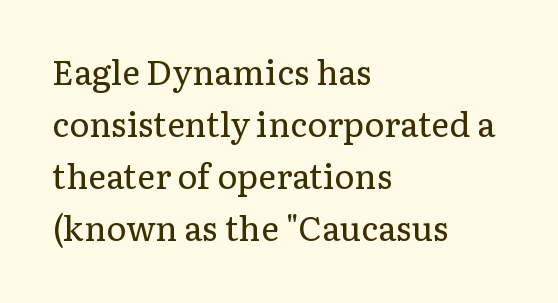
{"serif": "yes", "italic": "no", "bold": "no", "weight": "regular", "width": "normal", "stroke_contrast": "low", "x_height": "medium", "monospaced": "no", "underline": "no", "align": "left", "line_spacing": "normal", "line_spacing_ratio": 1.53, "letter_spacing": "normal", "letter_spacing_em": 0.0, "glyph_px": 34}
